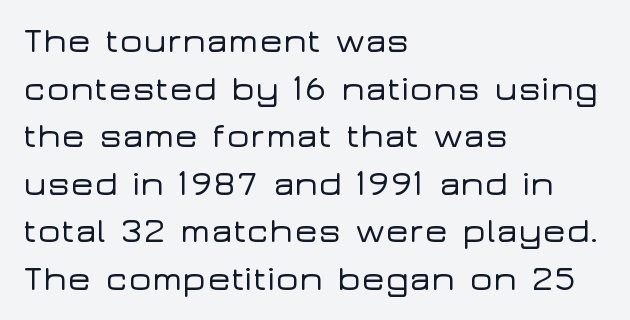
Spacing verdict: proportional, widths tailored to each character. Which margin do the lines hug? The left one — the right edge is uneven. Bare-footed words on every line. The lines sit at an ordinary, default distance from one another. Nothing sits at the stroke ends, so this counts as sans-serif.
